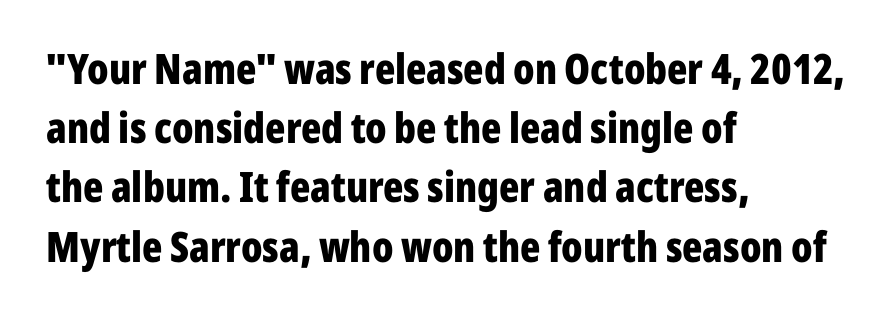
In terms of posture, this sample is upright. Words appear dense and cohesive because spacing is normal. Descender tails drop into unmarked territory. Students, observe: this is what conventionally led text looks like.
